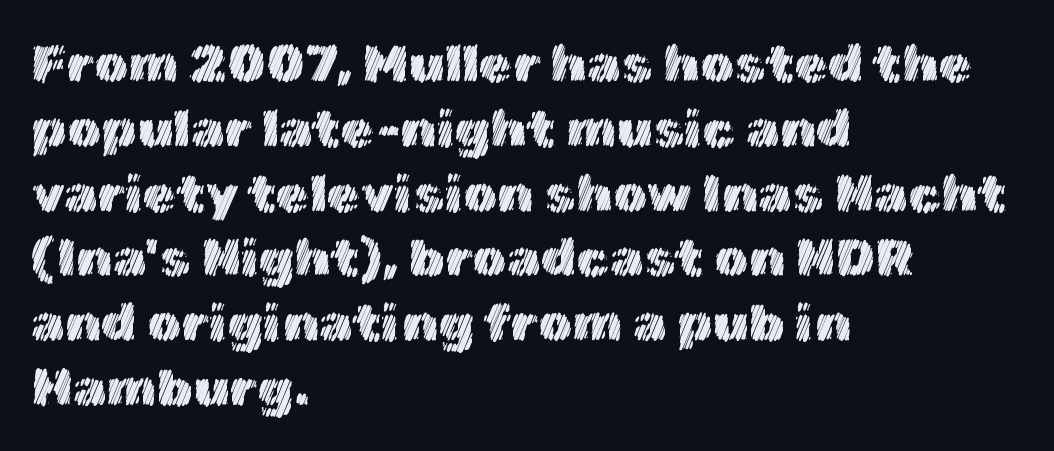
{"italic": "no", "width": "normal", "x_height": "medium", "monospaced": "no", "underline": "no", "align": "left", "line_spacing_ratio": 1.2, "letter_spacing": "normal", "letter_spacing_em": 0.0, "glyph_px": 54}
